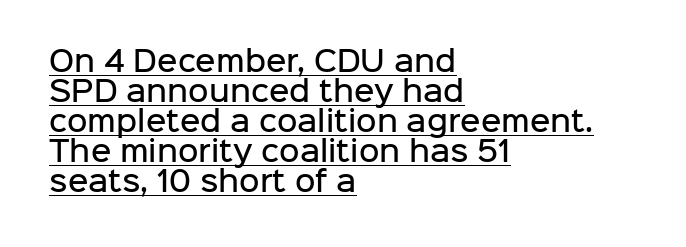
Q: Is the text bold? A: Semi-bold.
Q: Is the text italic (slanted)? A: No, it is upright.
Q: Is the typeface a serif or a sans-serif typeface? A: Sans-serif.
Q: Is the text underlined? A: Yes.
Q: How is the paragraph aligned? A: Left-aligned.
Q: Is the spacing between letters normal or unusually wide? A: Normal.
Q: Is the spacing between lines tight, normal or loose? A: Tight.
Q: Width (condensed, normal, or wide)? A: Normal.
Q: Stroke contrast? A: Low.
Q: x-height? A: Medium.
Q: Monospaced? A: No.
